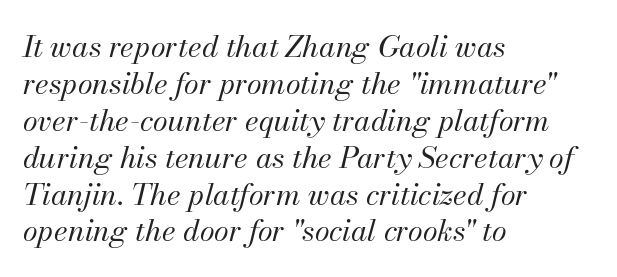
These lines are rendered in a variable-pitch font. Looking at the ascenders, they clearly lean. Short note: letters normally spaced. Where is the straight margin? On the left. Only glyphs here, with clear space below each row.
